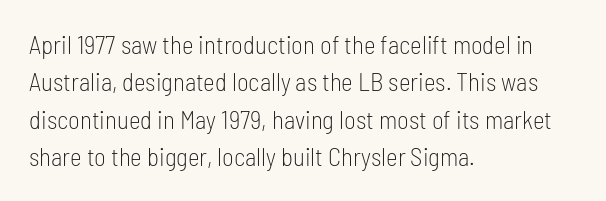
{"italic": "no", "bold": "no", "underline": "no", "align": "left", "line_spacing": "normal", "line_spacing_ratio": 1.5, "letter_spacing": "normal", "letter_spacing_em": 0.0, "glyph_px": 25}
